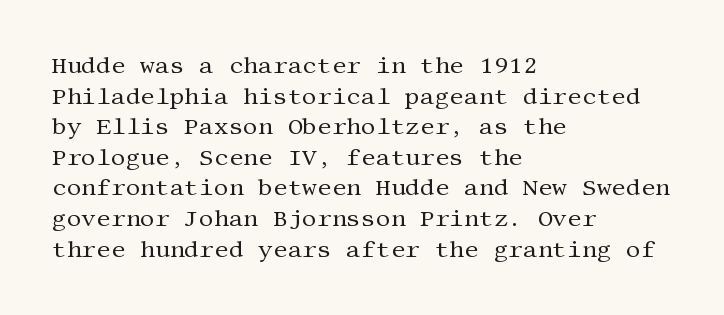
Q: Is the text bold? A: No.
Q: Is the text italic (slanted)? A: No, it is upright.
Q: Is the text underlined? A: No.
Q: How is the paragraph aligned? A: Left-aligned.
Q: Is the spacing between letters normal or unusually wide? A: Normal.
Q: Is the spacing between lines tight, normal or loose? A: Normal.
